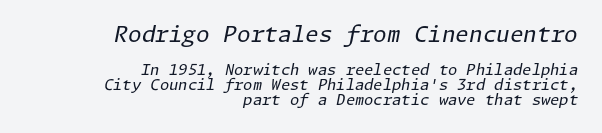
{"italic": "yes", "lean": "right", "slant_degrees": 11, "bold": "no", "underline": "no", "align": "right", "line_spacing": "tight", "line_spacing_ratio": 0.98, "letter_spacing": "normal", "letter_spacing_em": 0.0, "larger_block": "first", "size_ratio": 1.47, "glyph_px": 22}
